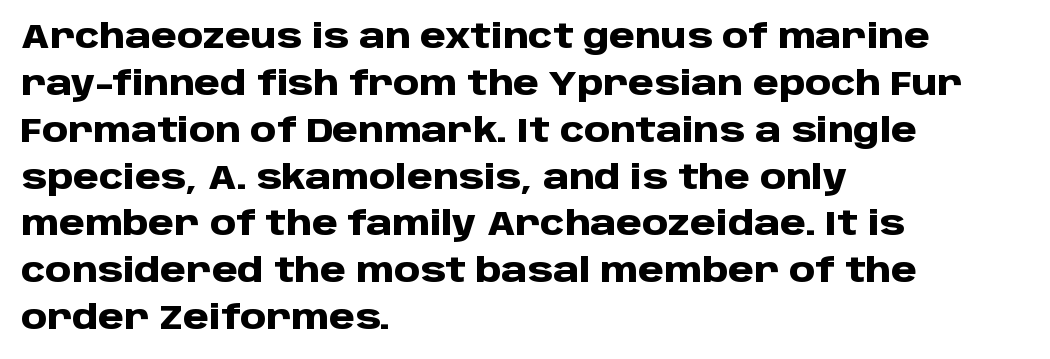
The image shows 33 px heavy sans-serif type, upright; set left-aligned, normal line spacing (1.42x), normal letter spacing, not underlined; low stroke contrast and a large x-height.
